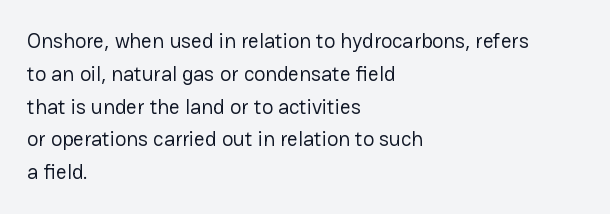
Q: Is the text bold? A: No.
Q: Is the text italic (slanted)? A: No, it is upright.
Q: Is the text underlined? A: No.
Q: How is the paragraph aligned? A: Left-aligned.
Q: Is the spacing between letters normal or unusually wide? A: Normal.
Q: Is the spacing between lines tight, normal or loose? A: Normal.
